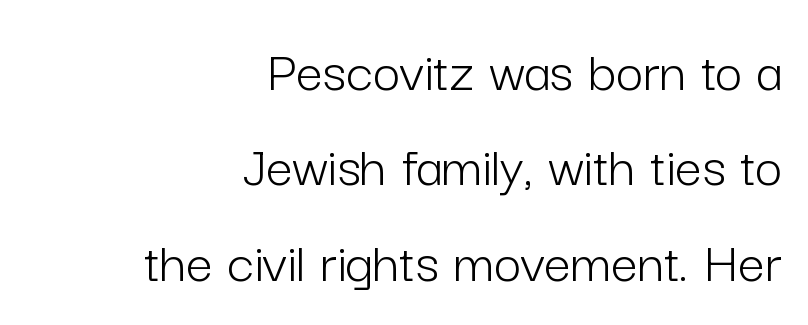
The typeface has the unassuming heft of standard copy or less. The glyphs in this specimen are sans serif. Lines of text with bare space underneath. Here the designer chose a conventional face with non-uniform glyph widths.
